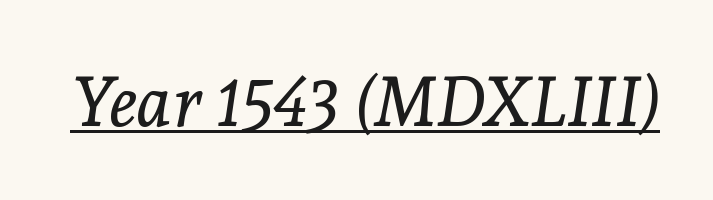
{"serif": "yes", "italic": "yes", "lean": "right", "slant_degrees": 8, "bold": "no", "weight": "regular", "width": "normal", "x_height": "medium", "monospaced": "no", "underline": "yes", "letter_spacing": "normal", "letter_spacing_em": 0.0, "glyph_px": 69}
